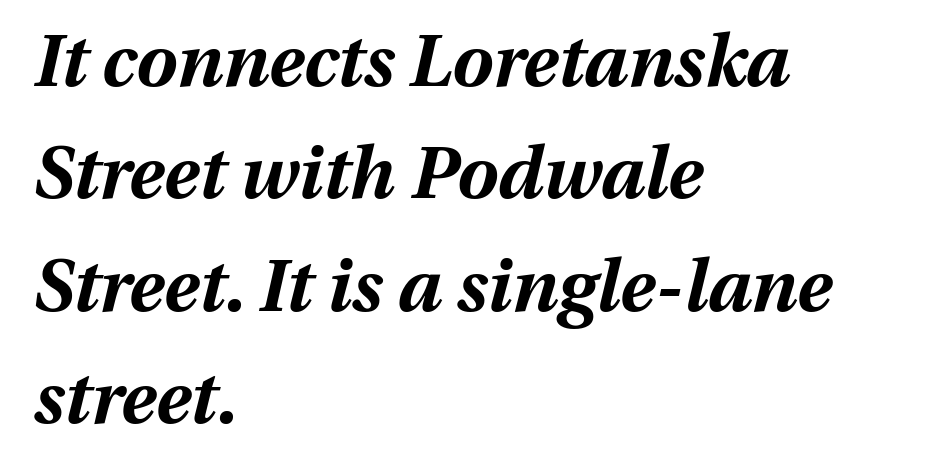
The image shows 73 px bold type, italic (leaning right); set left-aligned, normal line spacing (1.54x), normal letter spacing, not underlined; medium stroke contrast and a medium x-height.
